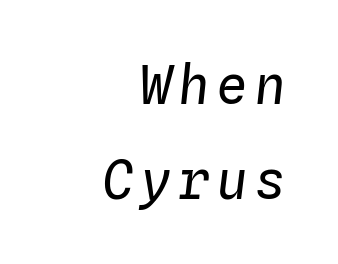
The image shows 53 px regular-weight type, italic (leaning right), monospaced; set right-aligned, line spacing 1.79x, not underlined; low stroke contrast and a medium x-height.
